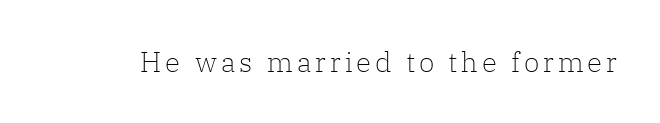
{"serif": "yes", "italic": "no", "bold": "no", "weight": "light", "width": "normal", "stroke_contrast": "low", "x_height": "medium", "monospaced": "no", "underline": "no", "glyph_px": 28}
